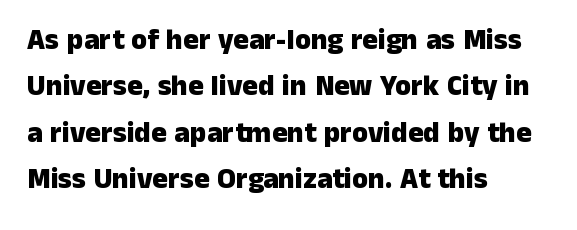
Classification — sans serif. This sample is left-justified, so line endings fall wherever the words run out. The letters sit at their default tracking, neither squeezed nor spread. How heavy is the stroke? Heavy — this is a bold. The passage shown is typed in a proportional face where columns would drift. This sample uses an upright cut, with every glyph sitting square on the baseline.
